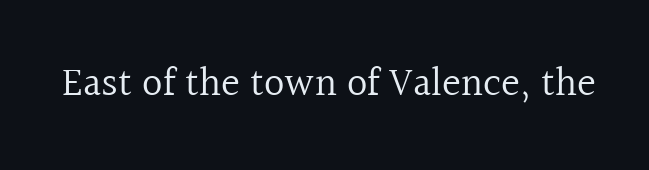
Each letter's strokes conclude with small projecting serifs. A typesetter would call this proportional, since set widths differ per character. These lines keep a tight, regular rhythm from letter to letter. Weight: regular or lighter. The lettering holds an erect, upright posture throughout.
